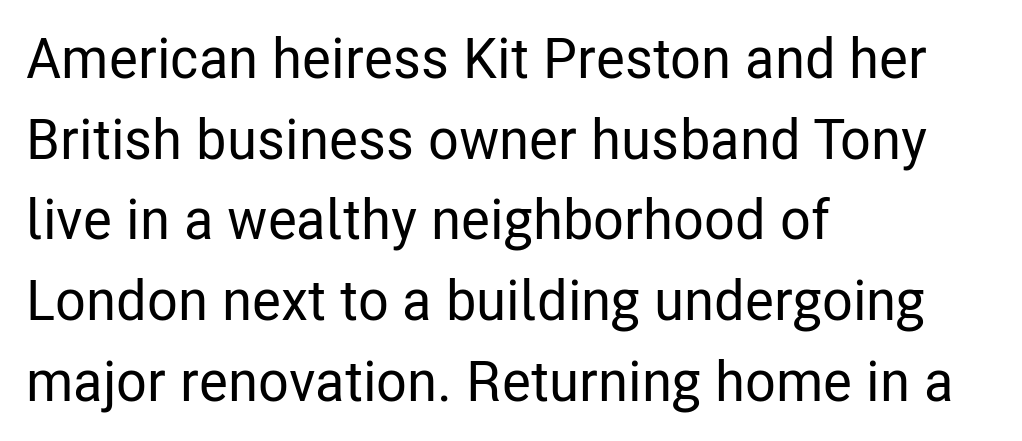
{"serif": "no", "italic": "no", "width": "condensed", "stroke_contrast": "low", "x_height": "medium", "monospaced": "no", "underline": "no", "align": "left", "line_spacing": "normal", "line_spacing_ratio": 1.44, "letter_spacing": "normal", "letter_spacing_em": 0.0, "glyph_px": 56}
